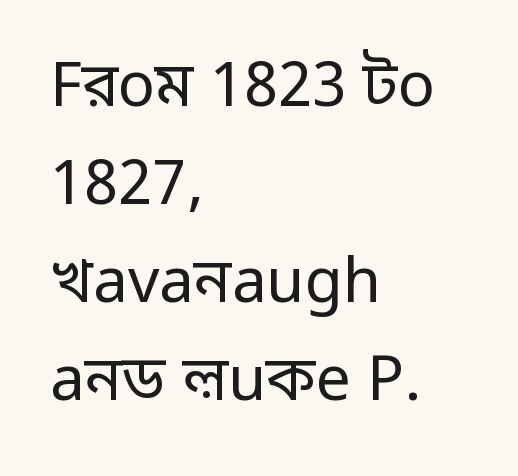
Q: Is the text bold? A: No.
Q: Is the text italic (slanted)? A: No, it is upright.
Q: Is the typeface a serif or a sans-serif typeface? A: Sans-serif.
Q: Is the text underlined? A: No.
Q: How is the paragraph aligned? A: Left-aligned.
Q: Is the spacing between letters normal or unusually wide? A: Normal.
Q: Is the spacing between lines tight, normal or loose? A: Normal.
Q: Width (condensed, normal, or wide)? A: Normal.
Q: Stroke contrast? A: Low.
Q: x-height? A: Medium.
Q: Monospaced? A: No.
